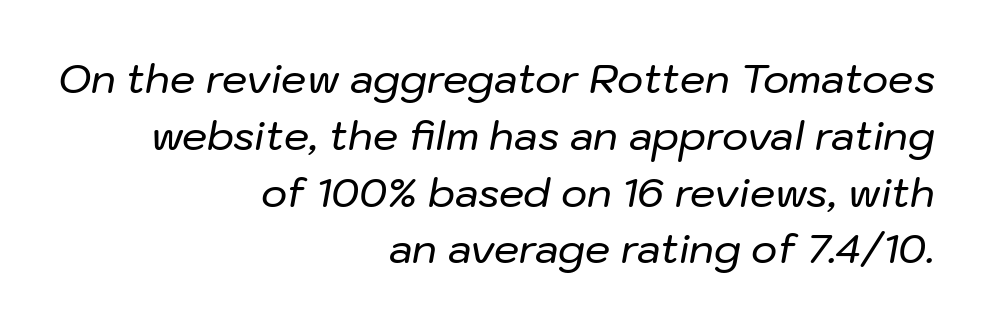
{"italic": "yes", "lean": "right", "slant_degrees": 10, "width": "normal", "stroke_contrast": "low", "x_height": "medium", "monospaced": "no", "underline": "no", "align": "right", "line_spacing": "normal", "line_spacing_ratio": 1.42, "letter_spacing": "normal", "letter_spacing_em": 0.0, "glyph_px": 40}
